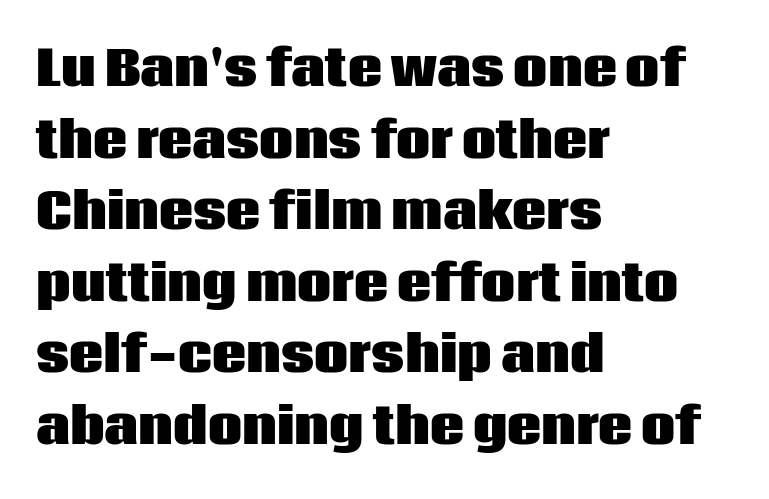
The image shows 48 px heavy sans-serif type, upright; set left-aligned, normal line spacing (1.49x), normal letter spacing, not underlined; low stroke contrast and a large x-height.
